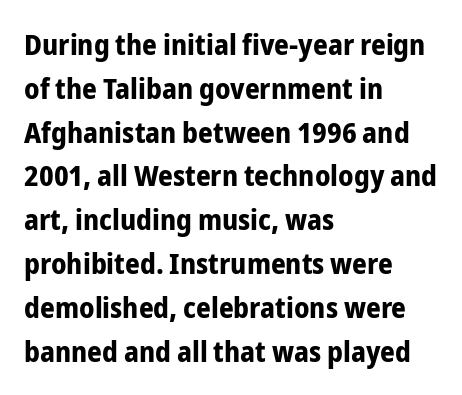
{"serif": "no", "italic": "no", "bold": "yes", "weight": "bold", "width": "condensed", "stroke_contrast": "low", "x_height": "medium", "monospaced": "no", "underline": "no", "align": "left", "line_spacing": "normal", "line_spacing_ratio": 1.51, "letter_spacing": "normal", "letter_spacing_em": 0.0, "glyph_px": 29}
